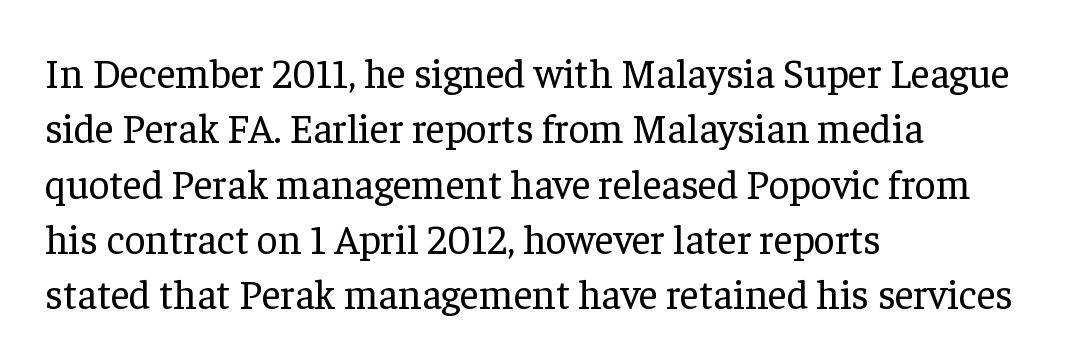
Q: Is the text bold? A: No.
Q: Is the text italic (slanted)? A: No, it is upright.
Q: Is the typeface a serif or a sans-serif typeface? A: Serif.
Q: Is the text underlined? A: No.
Q: How is the paragraph aligned? A: Left-aligned.
Q: Is the spacing between letters normal or unusually wide? A: Normal.
Q: Is the spacing between lines tight, normal or loose? A: Normal.
Q: Width (condensed, normal, or wide)? A: Normal.
Q: Stroke contrast? A: Low.
Q: x-height? A: Medium.
Q: Monospaced? A: No.
